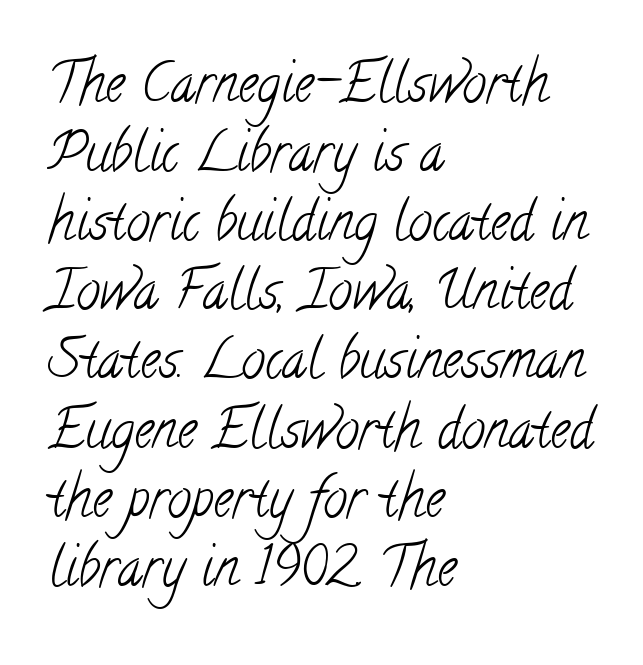
Bold? No — there's no thickening of the strokes. Notice how the passage keeps a crisp vertical edge on the left only. The rendering uses natural spacing where letterforms have individual widths. Notice how descenders clear the ascenders below comfortably — that's standard leading. Type without underlining. This sample uses plain, unmodified letter spacing.
